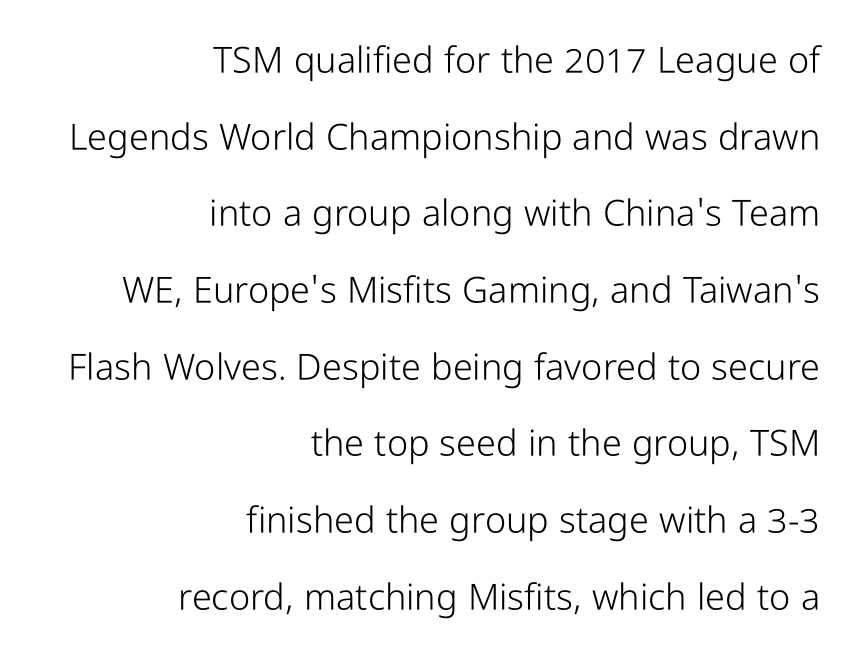
Q: Is the text bold? A: No.
Q: Is the text italic (slanted)? A: No, it is upright.
Q: Is the typeface a serif or a sans-serif typeface? A: Sans-serif.
Q: Is the text underlined? A: No.
Q: How is the paragraph aligned? A: Right-aligned.
Q: Is the spacing between letters normal or unusually wide? A: Normal.
Q: Is the spacing between lines tight, normal or loose? A: Loose.
Q: Width (condensed, normal, or wide)? A: Condensed.
Q: Stroke contrast? A: Low.
Q: x-height? A: Medium.
Q: Monospaced? A: No.
